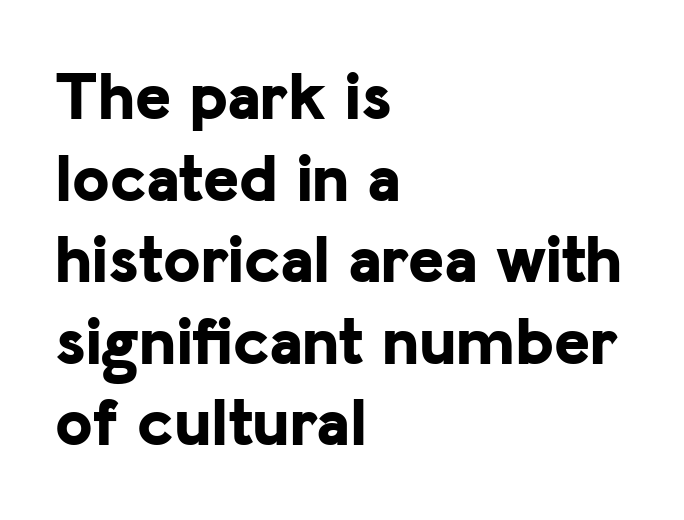
Is there any slant? The stems are plumb. Check the space under the baseline: it is left empty. The characters look thick and weighty, a clear bold. You could call the tracking neutral — neither tight nor loose. The characters display no serif detailing; their extremities are plain.
